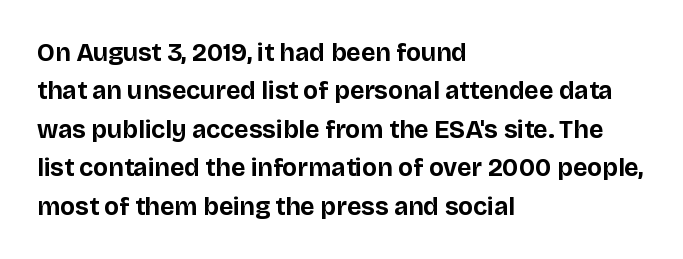
Here the glyphs are tracked normally, forming tight word shapes. Does the weight exceed regular? Yes, all the way to bold. The text block is weighted toward the left margin, trailing off unevenly rightward. Style check: upright. Notice how descenders clear the ascenders below comfortably — that's standard leading. Glance below the letters and you will spot only blank space.
